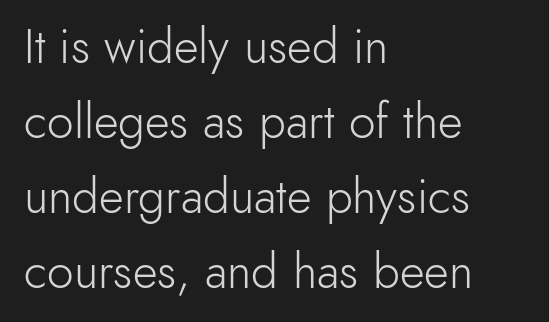
The weight tops out at a normal text grade. Looks like regular typesetting: each glyph gets only the width it needs. The lettering stays uniformly vertical, giving the passage a roman look. Leading matches the norm, producing a regular column.
